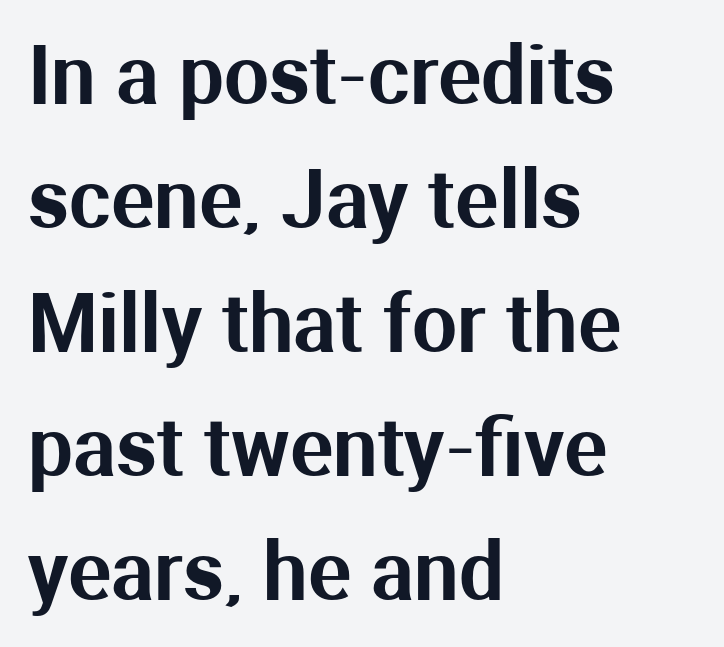
{"serif": "no", "italic": "no", "width": "normal", "stroke_contrast": "medium", "x_height": "medium", "monospaced": "no", "underline": "no", "align": "left", "line_spacing": "normal", "line_spacing_ratio": 1.55, "letter_spacing": "normal", "letter_spacing_em": 0.0, "glyph_px": 80}
